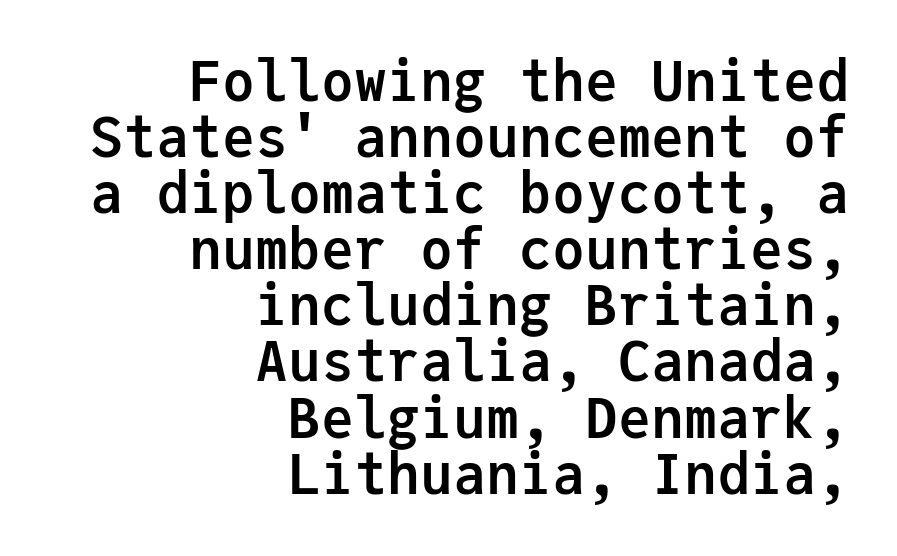
{"serif": "no", "italic": "no", "bold": "yes", "weight": "semibold", "width": "normal", "stroke_contrast": "low", "x_height": "medium", "monospaced": "yes", "underline": "no", "align": "right", "line_spacing": "tight", "line_spacing_ratio": 1.02, "letter_spacing": "normal", "letter_spacing_em": 0.0, "glyph_px": 55}
